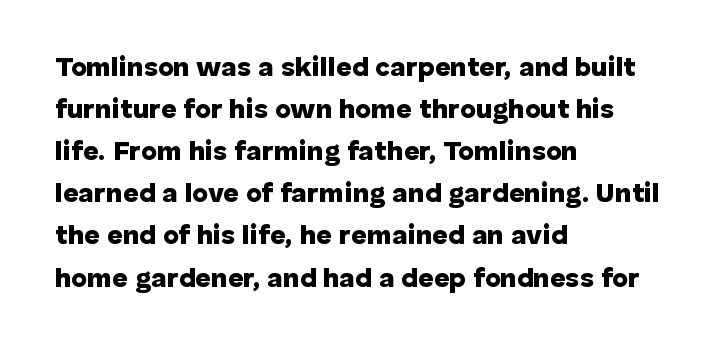
Nothing unusual about the tracking: characters are spaced as the font intends. Layout note: lines flush left. Does the lettering tilt? It doesn't — this is upright. The characters look thick and weighty, a clear bold. If you measured baseline to baseline, you'd find a middling distance. Underlining? Definitely not there.
